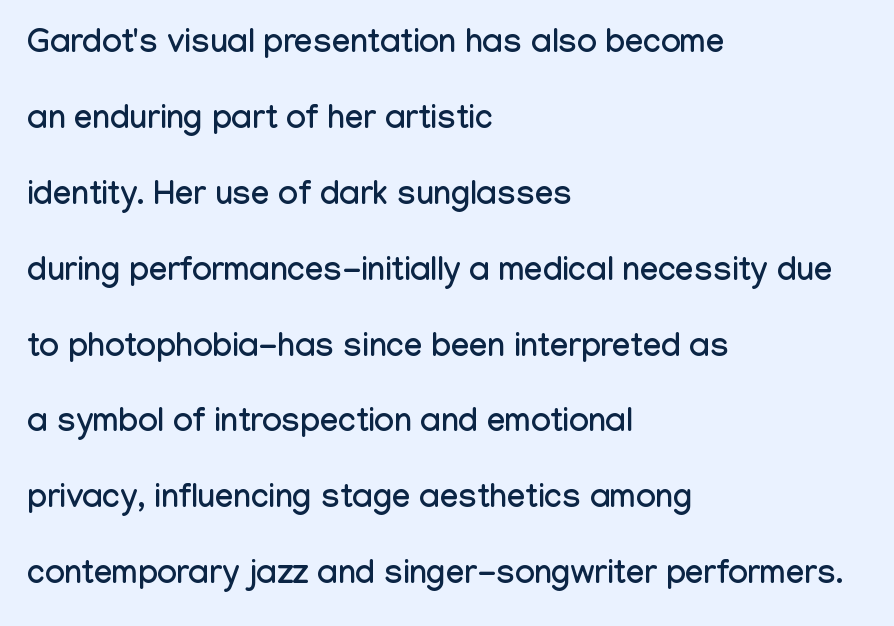
Q: Is the text italic (slanted)? A: No, it is upright.
Q: Is the typeface a serif or a sans-serif typeface? A: Sans-serif.
Q: Is the text underlined? A: No.
Q: How is the paragraph aligned? A: Left-aligned.
Q: Is the spacing between letters normal or unusually wide? A: Normal.
Q: Is the spacing between lines tight, normal or loose? A: Loose.
Q: Width (condensed, normal, or wide)? A: Condensed.
Q: Stroke contrast? A: Low.
Q: x-height? A: Medium.
Q: Monospaced? A: No.
